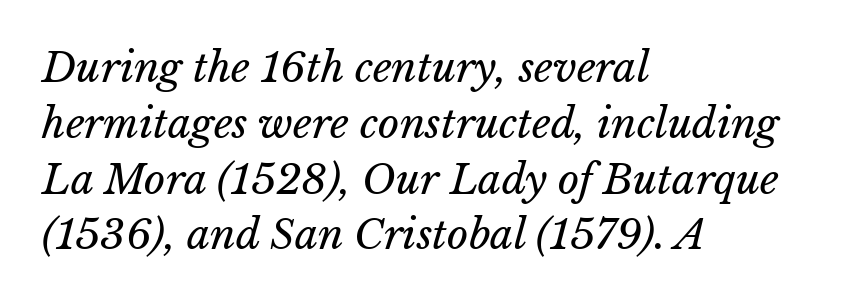
{"bold": "no", "weight": "regular", "width": "normal", "stroke_contrast": "low", "x_height": "medium", "monospaced": "no", "underline": "no", "align": "left", "line_spacing": "normal", "line_spacing_ratio": 1.36, "letter_spacing": "normal", "letter_spacing_em": 0.0, "glyph_px": 41}
